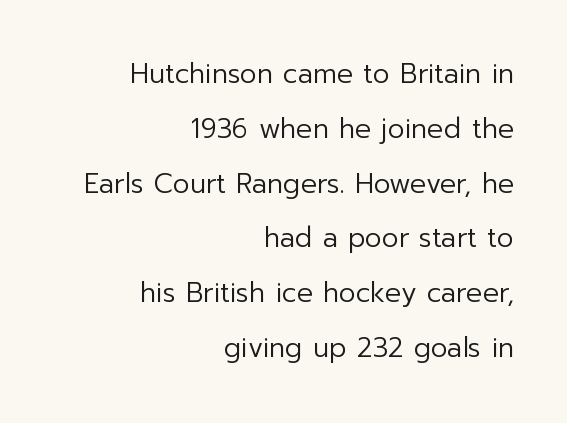
{"italic": "no", "bold": "no", "underline": "no", "align": "right", "line_spacing": "loose", "line_spacing_ratio": 2.03, "letter_spacing": "normal", "letter_spacing_em": 0.0, "glyph_px": 27}
